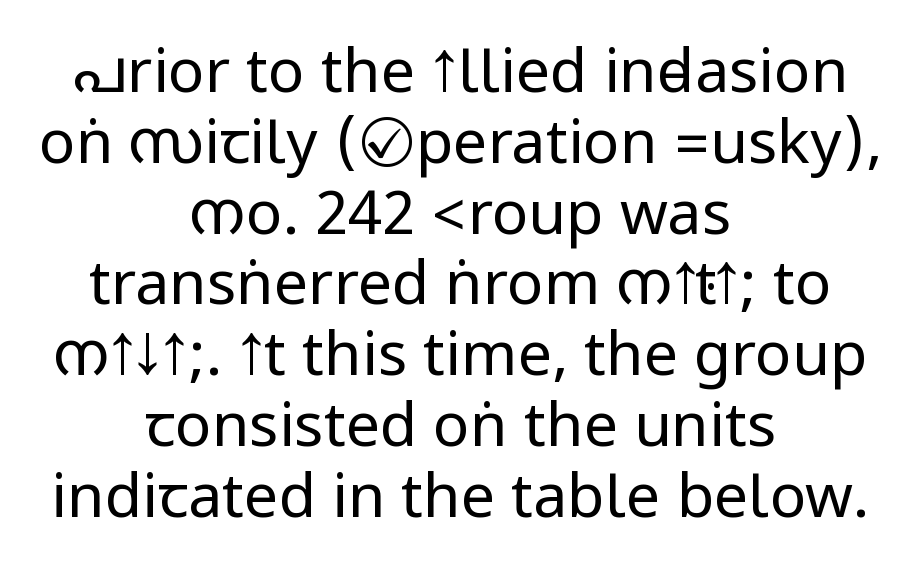
The image shows 61 px regular-weight, condensed sans-serif type, upright; set centered, line spacing 1.16x, normal letter spacing, not underlined; low stroke contrast.
